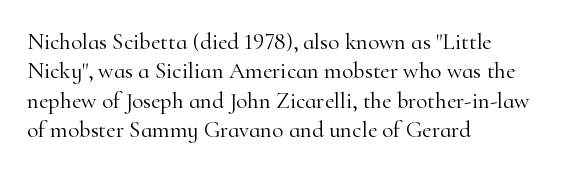
It's the straight-up-and-down kind of type. The face used here is rendered with its standard letterfit. The setting favours the left margin, as ordinary paragraphs usually do. This is not heavy type; no bold has been used. Interline gaps are of average width in this sample.
